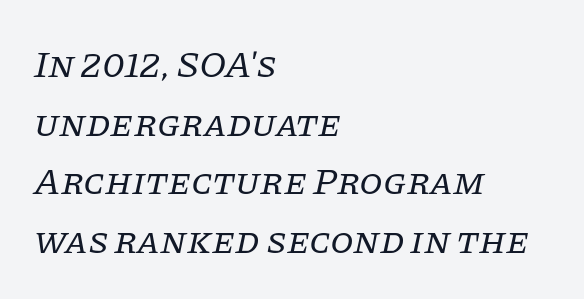
{"serif": "yes", "italic": "yes", "lean": "right", "slant_degrees": 11, "bold": "no", "weight": "regular", "width": "normal", "stroke_contrast": "low", "x_height": "large", "monospaced": "no", "underline": "no", "align": "left", "line_spacing": "normal", "line_spacing_ratio": 1.54, "letter_spacing": "normal", "letter_spacing_em": 0.0, "glyph_px": 38}
